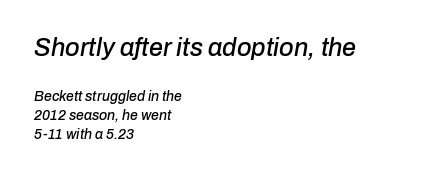
The image shows 25 px text type, italic (leaning right); set left-aligned, normal line spacing (1.36x), normal letter spacing, not underlined; the first (top) block is 1.79x larger.
